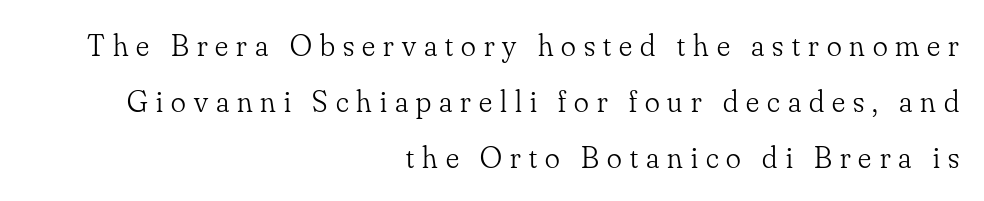
These lines were composed using upright roman letters. Only glyphs here, with clear space below each row. Inter-character spacing is expanded well beyond the font's built-in metrics. The rendering uses natural spacing where letterforms have individual widths. The rag falls on the left side of this text block. The face used here is seriffed, in the tradition of book romans.
